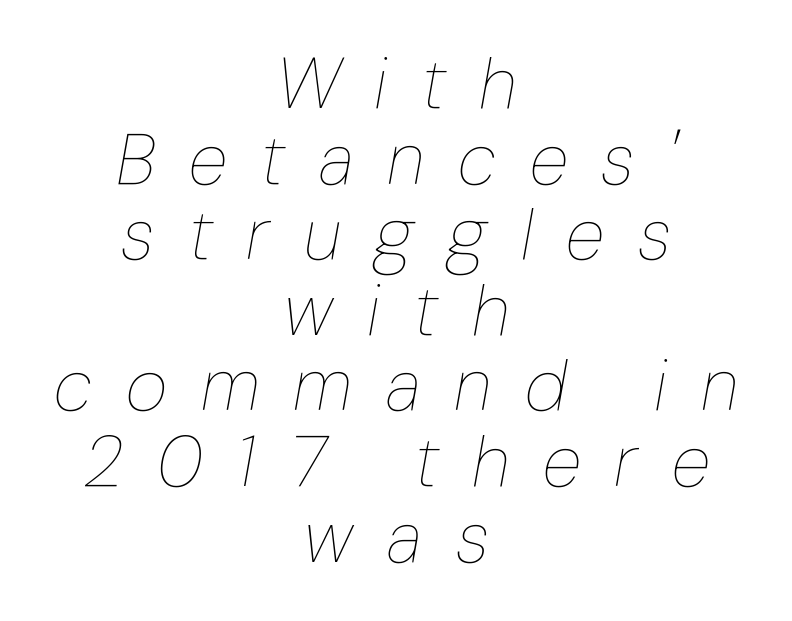
Q: Is the text bold? A: No.
Q: Is the text italic (slanted)? A: Yes, it leans right by about 10 degrees.
Q: Is the text underlined? A: No.
Q: How is the paragraph aligned? A: Centered.
Q: Is the spacing between letters normal or unusually wide? A: Unusually wide.
Q: Is the spacing between lines tight, normal or loose? A: Tight.
Q: Width (condensed, normal, or wide)? A: Condensed.
Q: Stroke contrast? A: Low.
Q: x-height? A: Medium.
Q: Monospaced? A: No.
